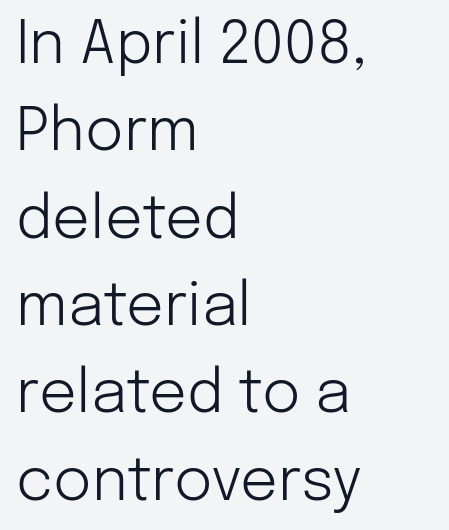
Q: Is the text bold? A: No.
Q: Is the text italic (slanted)? A: No, it is upright.
Q: Is the typeface a serif or a sans-serif typeface? A: Sans-serif.
Q: Is the text underlined? A: No.
Q: How is the paragraph aligned? A: Left-aligned.
Q: Is the spacing between letters normal or unusually wide? A: Normal.
Q: Is the spacing between lines tight, normal or loose? A: Normal.
Q: Width (condensed, normal, or wide)? A: Normal.
Q: Stroke contrast? A: Low.
Q: x-height? A: Medium.
Q: Monospaced? A: No.
